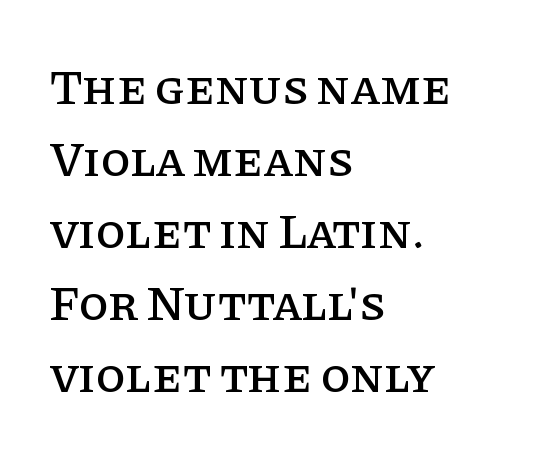
Q: Is the text italic (slanted)? A: No, it is upright.
Q: Is the typeface a serif or a sans-serif typeface? A: Serif.
Q: Is the text underlined? A: No.
Q: How is the paragraph aligned? A: Left-aligned.
Q: Is the spacing between letters normal or unusually wide? A: Normal.
Q: Is the spacing between lines tight, normal or loose? A: Normal.
Q: Width (condensed, normal, or wide)? A: Normal.
Q: Stroke contrast? A: Low.
Q: x-height? A: Large.
Q: Monospaced? A: No.
